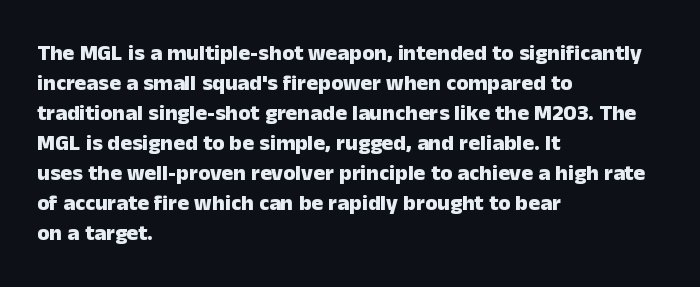
{"italic": "no", "bold": "yes", "underline": "no", "align": "left", "line_spacing": "normal", "line_spacing_ratio": 1.36, "letter_spacing": "normal", "letter_spacing_em": 0.0, "glyph_px": 22}
